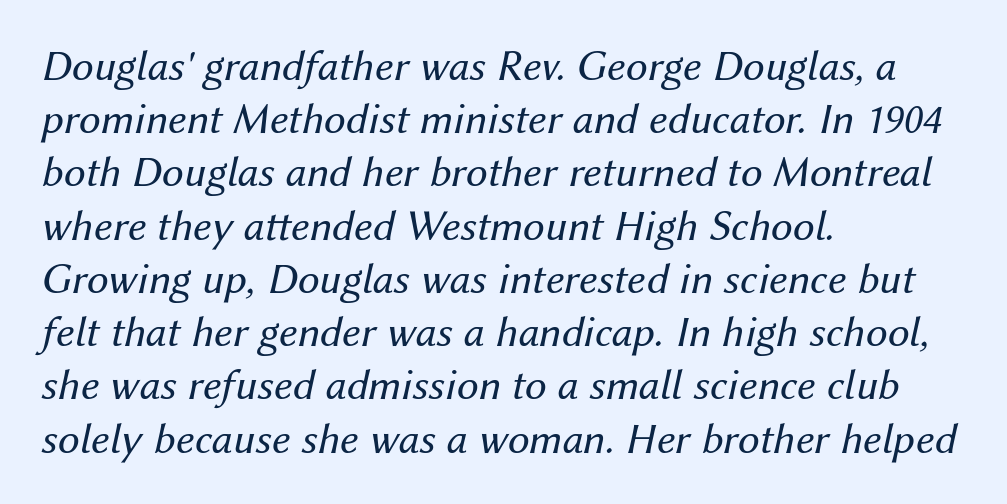
Q: Is the text bold? A: No.
Q: Is the text italic (slanted)? A: Yes, it leans right by about 12 degrees.
Q: Is the text underlined? A: No.
Q: How is the paragraph aligned? A: Left-aligned.
Q: Is the spacing between letters normal or unusually wide? A: Normal.
Q: Width (condensed, normal, or wide)? A: Normal.
Q: Stroke contrast? A: Medium.
Q: x-height? A: Medium.
Q: Monospaced? A: No.
